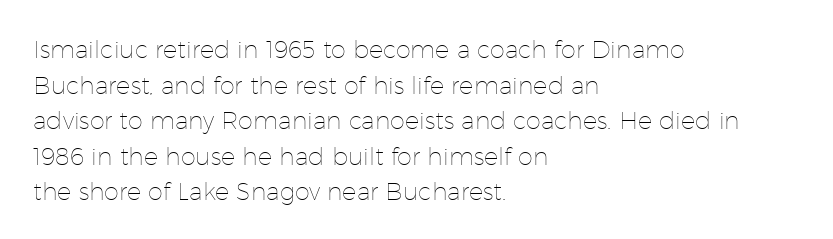
No italicization has been applied; the sample stays upright. Each line starts at the same left margin while the right side varies. Weight: regular or lighter. Compared with typical paragraphs, the rows here are spaced about the same. No extra tracking has been applied to these lines. Any mark beneath the type? The region is blank.
